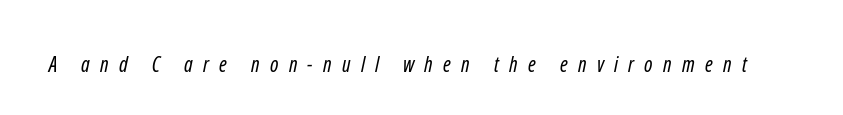
Words float on clear page, feet unadorned. Words appear elongated and porous because spacing is wide. Weight: in the light-to-regular range.
